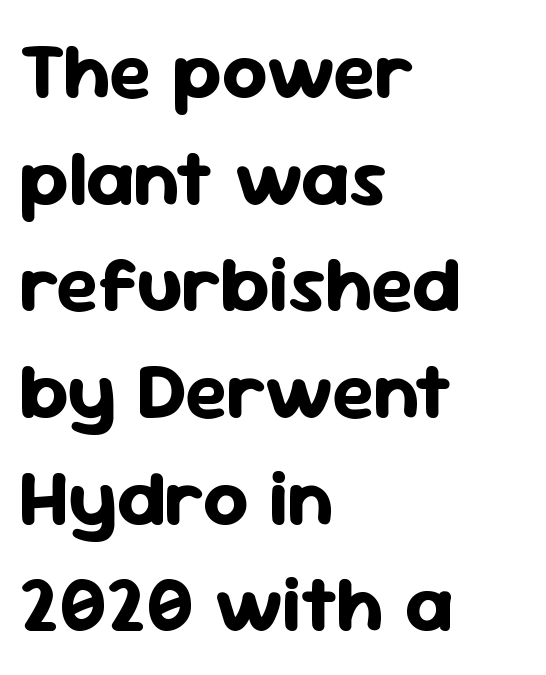
{"serif": "no", "italic": "no", "bold": "yes", "weight": "bold", "width": "normal", "stroke_contrast": "low", "x_height": "medium", "monospaced": "no", "underline": "no", "align": "left", "line_spacing": "normal", "line_spacing_ratio": 1.35, "letter_spacing": "normal", "letter_spacing_em": 0.0, "glyph_px": 79}
